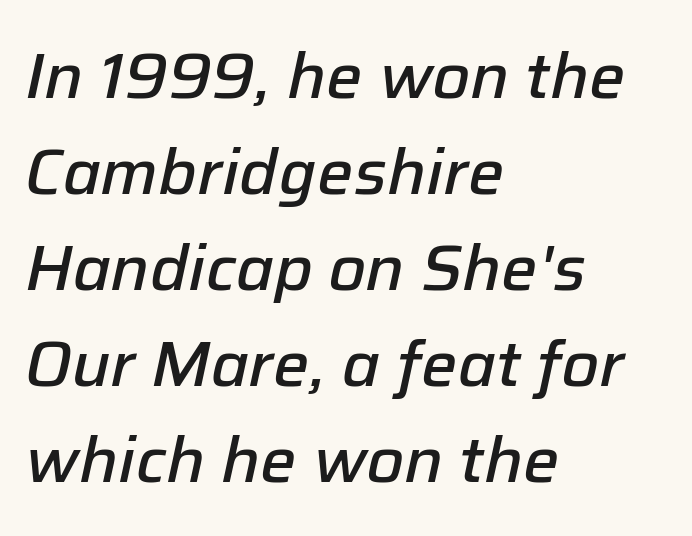
The image shows 64 px semibold type, italic (leaning right); set left-aligned, normal line spacing (1.5x), normal letter spacing, not underlined; low stroke contrast and a medium x-height.
